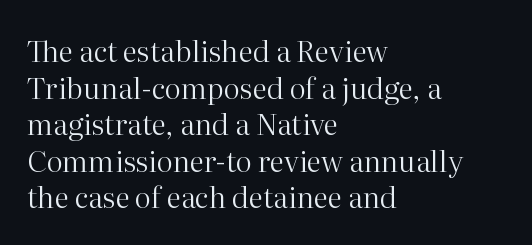
Nothing heavy about these letters — not bold at all. Underlining? Definitely not there. This sample uses an upright cut, with every glyph sitting square on the baseline. This sample uses plain, unmodified letter spacing. Little horizontal feet cap the strokes, marking this as serif type.
